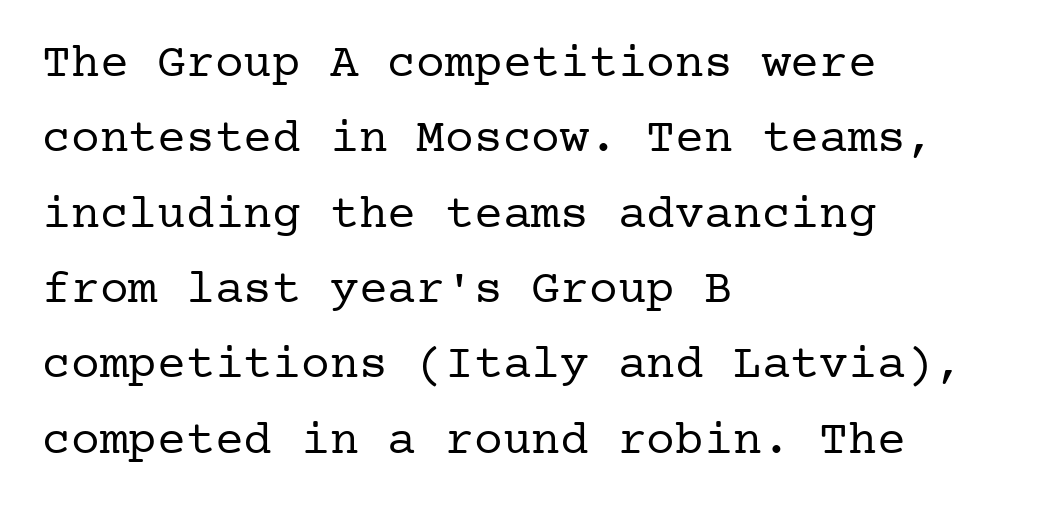
Q: Is the text bold? A: No.
Q: Is the text italic (slanted)? A: No, it is upright.
Q: Is the typeface a serif or a sans-serif typeface? A: Serif.
Q: Is the text underlined? A: No.
Q: How is the paragraph aligned? A: Left-aligned.
Q: Is the spacing between letters normal or unusually wide? A: Normal.
Q: Is the spacing between lines tight, normal or loose? A: Normal.
Q: Width (condensed, normal, or wide)? A: Normal.
Q: Stroke contrast? A: Low.
Q: x-height? A: Medium.
